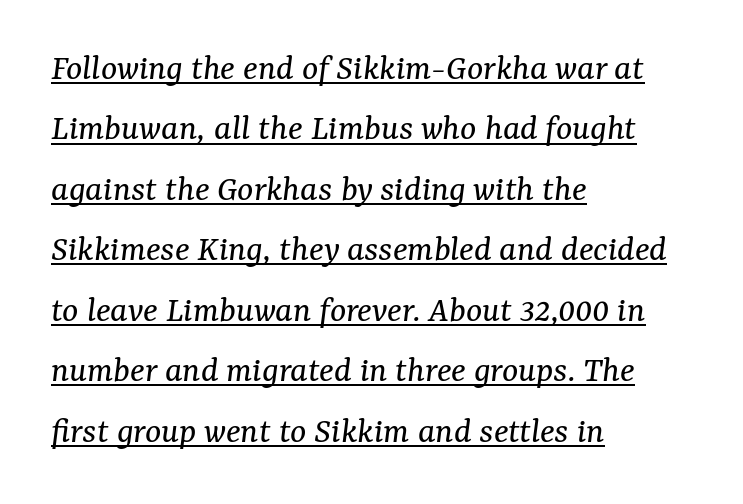
The image shows 38 px regular-weight serif type, italic (leaning right); set left-aligned, normal line spacing (1.59x), normal letter spacing, underlined; medium stroke contrast and a medium x-height.
